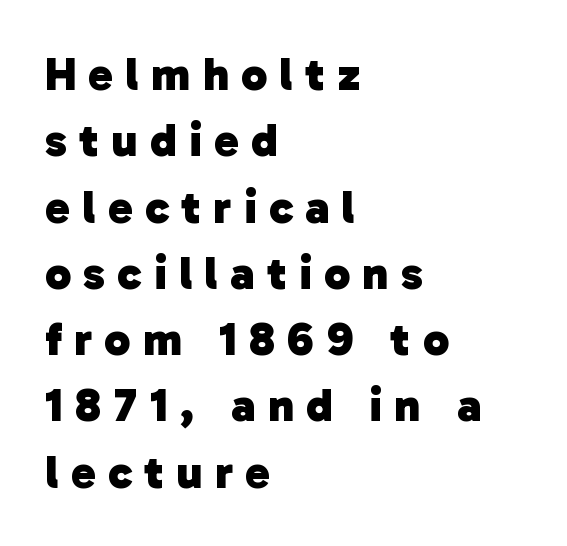
The image shows 47 px heavy sans-serif type; set left-aligned, normal line spacing (1.41x), unusually wide letter spacing (+0.26 em), not underlined; low stroke contrast and a medium x-height.
